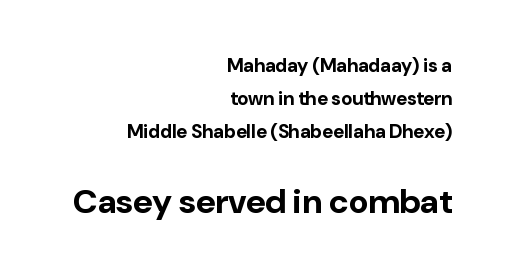
Q: Is the text bold? A: Yes.
Q: Is the text italic (slanted)? A: No, it is upright.
Q: Is the typeface a serif or a sans-serif typeface? A: Sans-serif.
Q: Is the text underlined? A: No.
Q: How is the paragraph aligned? A: Right-aligned.
Q: Is the spacing between letters normal or unusually wide? A: Normal.
Q: Which block of text is set in a larger size, the first (top) or the second (bottom)? A: The second (bottom) one.
Q: Width (condensed, normal, or wide)? A: Normal.
Q: Stroke contrast? A: Low.
Q: x-height? A: Medium.
Q: Monospaced? A: No.
